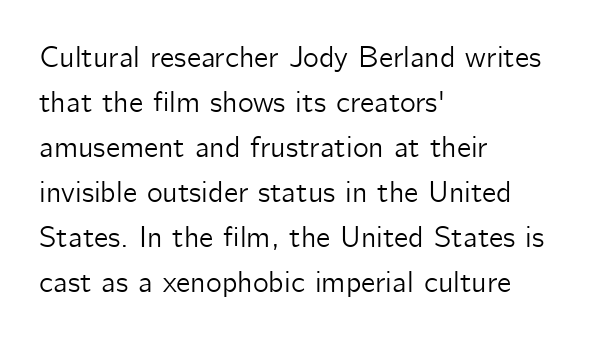
The specimen omits any rule beneath the text block's lines. The setting favours the left margin, as ordinary paragraphs usually do. How would I describe the line gaps? Plain and ordinary. The face used here is rendered with its standard letterfit.
